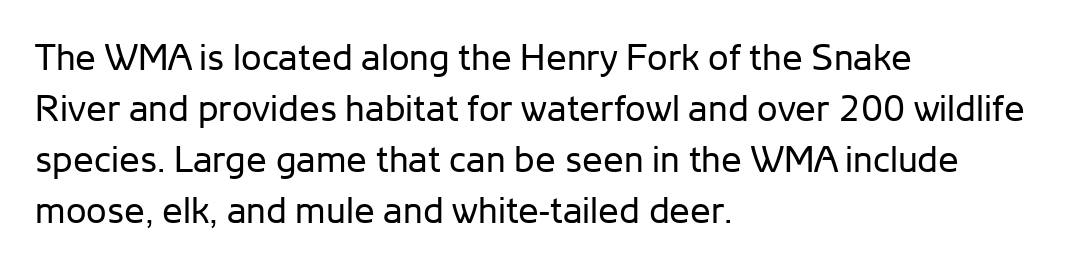
{"serif": "no", "italic": "no", "bold": "no", "weight": "regular", "width": "normal", "stroke_contrast": "low", "x_height": "medium", "monospaced": "no", "underline": "no", "align": "left", "line_spacing": "normal", "line_spacing_ratio": 1.38, "letter_spacing": "normal", "letter_spacing_em": 0.0, "glyph_px": 37}
